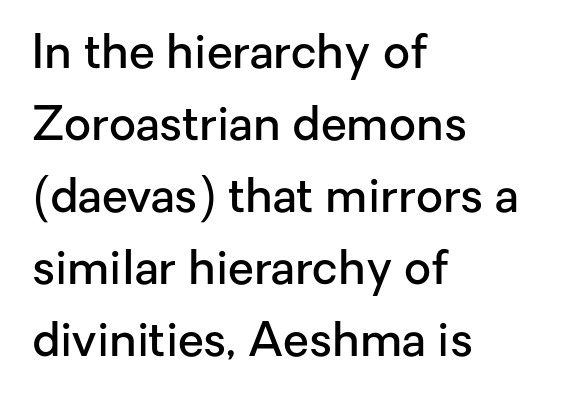
The image shows 47 px semibold sans-serif type, upright; set left-aligned, normal line spacing (1.53x), normal letter spacing, not underlined; low stroke contrast and a medium x-height.
